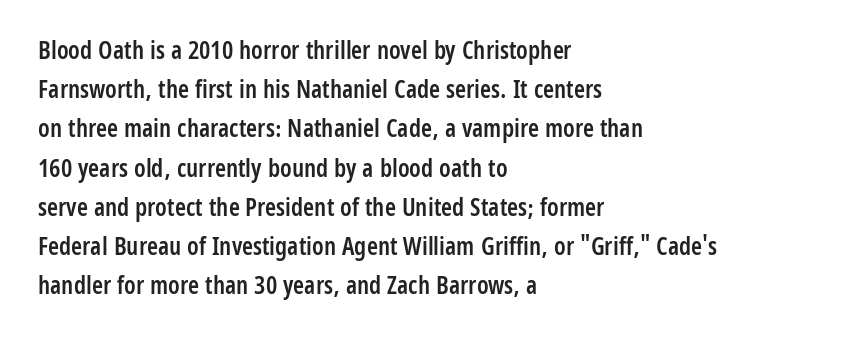
Q: Is the text bold? A: Semi-bold.
Q: Is the text italic (slanted)? A: No, it is upright.
Q: Is the text underlined? A: No.
Q: How is the paragraph aligned? A: Left-aligned.
Q: Is the spacing between letters normal or unusually wide? A: Normal.
Q: Is the spacing between lines tight, normal or loose? A: Normal.
